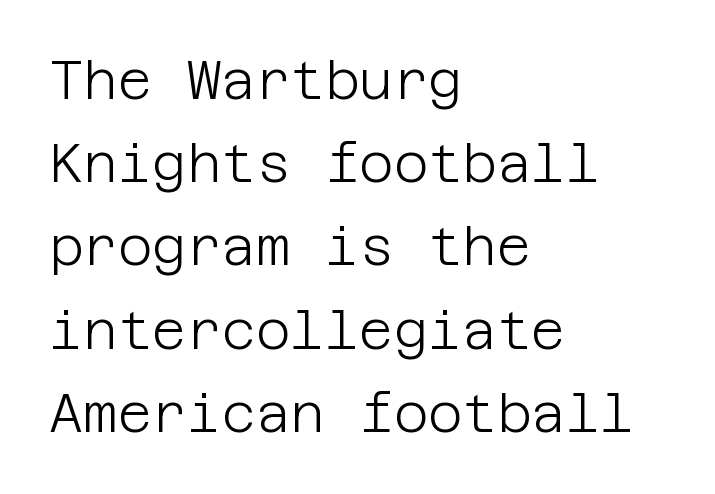
Q: Is the text bold? A: No.
Q: Is the text italic (slanted)? A: No, it is upright.
Q: Is the typeface a serif or a sans-serif typeface? A: Sans-serif.
Q: Is the text underlined? A: No.
Q: How is the paragraph aligned? A: Left-aligned.
Q: Is the spacing between letters normal or unusually wide? A: Normal.
Q: Is the spacing between lines tight, normal or loose? A: Normal.
Q: Width (condensed, normal, or wide)? A: Normal.
Q: Stroke contrast? A: Low.
Q: x-height? A: Large.
